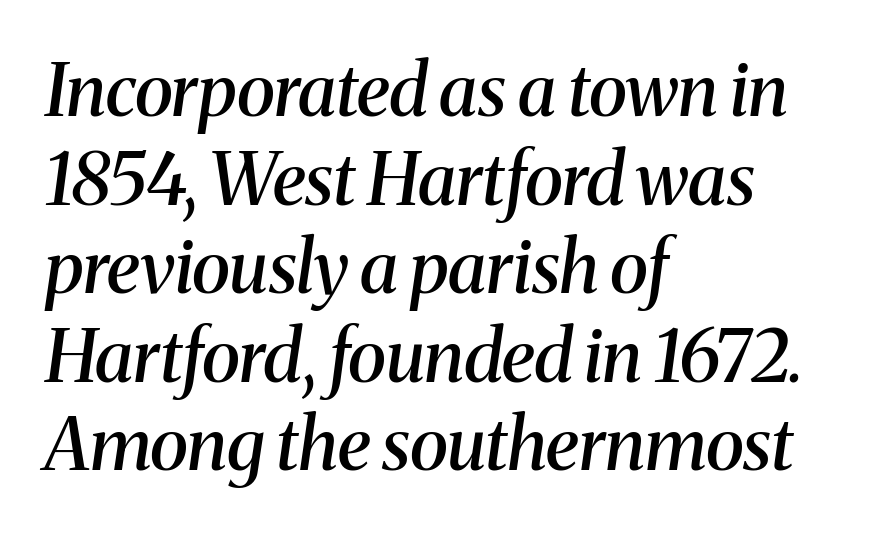
The foot of each line stays bare and open. Spacing verdict: proportional, widths tailored to each character. These lines stack with their left ends in a neat column. Characters are canted at an angle relative to the baseline's perpendicular. Each glyph is drawn with semibold strokes, heavier than normal yet not fully bold.
